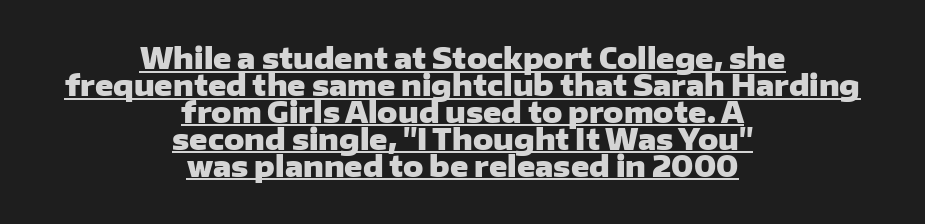
Q: Is the text bold? A: Yes.
Q: Is the text italic (slanted)? A: No, it is upright.
Q: Is the typeface a serif or a sans-serif typeface? A: Sans-serif.
Q: Is the text underlined? A: Yes.
Q: How is the paragraph aligned? A: Centered.
Q: Is the spacing between letters normal or unusually wide? A: Normal.
Q: Is the spacing between lines tight, normal or loose? A: Tight.
Q: Width (condensed, normal, or wide)? A: Wide.
Q: Stroke contrast? A: Low.
Q: x-height? A: Medium.
Q: Monospaced? A: No.
